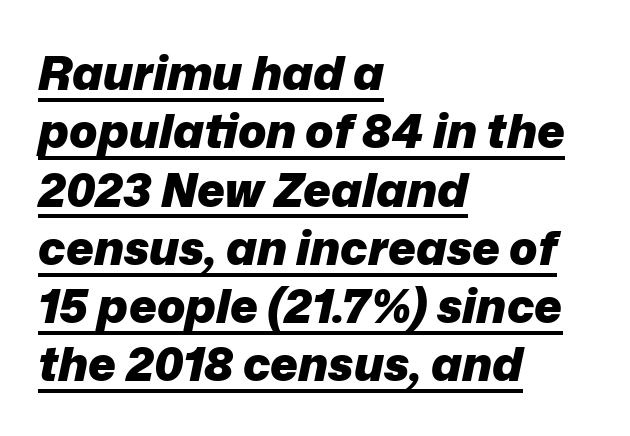
The image shows 47 px heavy type, italic (leaning right); set left-aligned, line spacing 1.24x, normal letter spacing, underlined; low stroke contrast and a medium x-height.
